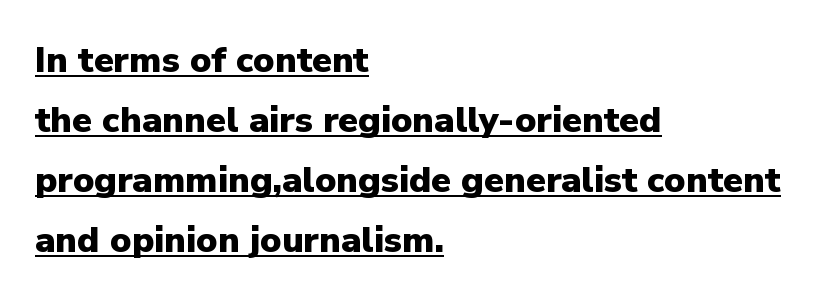
The image shows 36 px heavy sans-serif type, upright; set left-aligned, normal line spacing (1.67x), normal letter spacing, underlined; low stroke contrast and a medium x-height.
